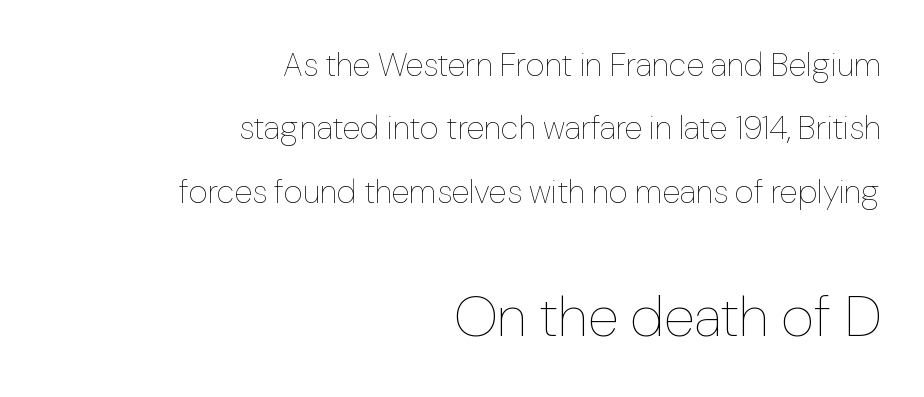
Q: Is the text bold? A: No.
Q: Is the text italic (slanted)? A: No, it is upright.
Q: Is the text underlined? A: No.
Q: How is the paragraph aligned? A: Right-aligned.
Q: Is the spacing between letters normal or unusually wide? A: Normal.
Q: Is the spacing between lines tight, normal or loose? A: Loose.
Q: Which block of text is set in a larger size, the first (top) or the second (bottom)? A: The second (bottom) one.
Q: Width (condensed, normal, or wide)? A: Normal.
Q: Stroke contrast? A: Low.
Q: x-height? A: Medium.
Q: Monospaced? A: No.
